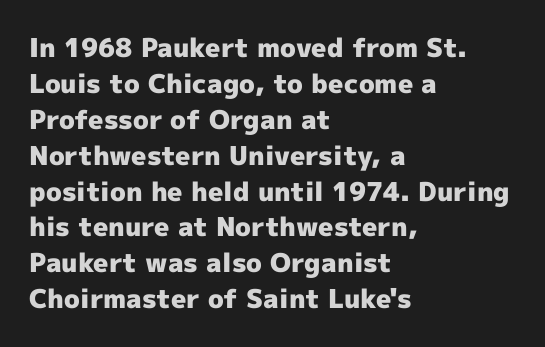
{"italic": "no", "bold": "yes", "underline": "no", "align": "left", "line_spacing": "normal", "line_spacing_ratio": 1.38, "letter_spacing": "normal", "letter_spacing_em": 0.0, "glyph_px": 26}
